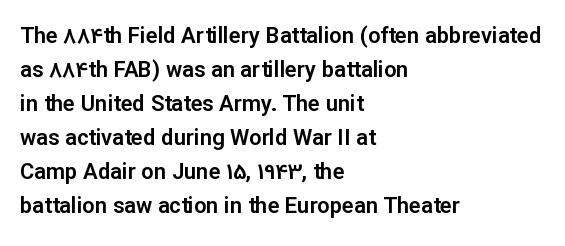
Q: Is the text italic (slanted)? A: No, it is upright.
Q: Is the text underlined? A: No.
Q: How is the paragraph aligned? A: Left-aligned.
Q: Is the spacing between letters normal or unusually wide? A: Normal.
Q: Is the spacing between lines tight, normal or loose? A: Normal.
